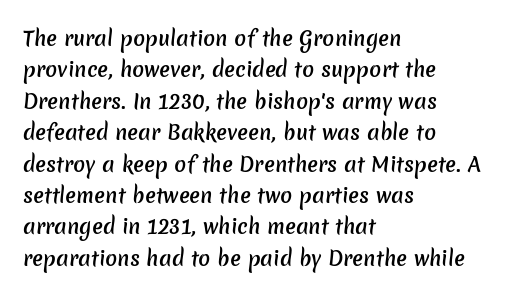
Q: Is the text bold? A: Semi-bold.
Q: Is the text underlined? A: No.
Q: How is the paragraph aligned? A: Left-aligned.
Q: Is the spacing between letters normal or unusually wide? A: Normal.
Q: Is the spacing between lines tight, normal or loose? A: Normal.
